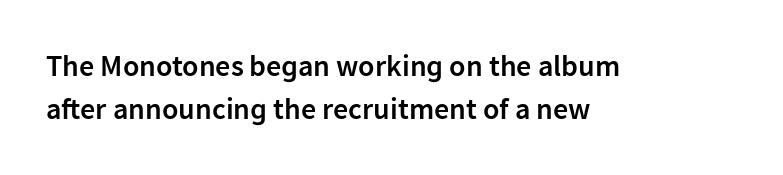
{"serif": "no", "italic": "no", "bold": "semi", "weight": "semibold", "width": "normal", "stroke_contrast": "low", "x_height": "medium", "monospaced": "no", "underline": "no", "align": "left", "line_spacing": "normal", "line_spacing_ratio": 1.44, "letter_spacing": "normal", "letter_spacing_em": 0.0, "glyph_px": 30}
